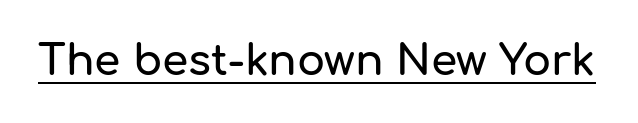
Decoration check: the copy is underlined. Tracking value appears to be zero — textbook default spacing. This sample has the flowing, uneven cadence of proportional lettering. It's the straight-up-and-down kind of type. The letters carry no serifs — their stems end cleanly without finishing strokes.
